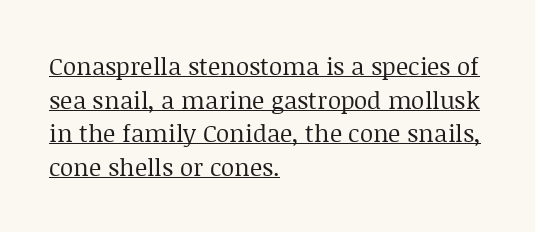
{"italic": "no", "bold": "no", "underline": "yes", "align": "left", "line_spacing": "normal", "line_spacing_ratio": 1.4, "letter_spacing": "normal", "letter_spacing_em": 0.0, "glyph_px": 24}
